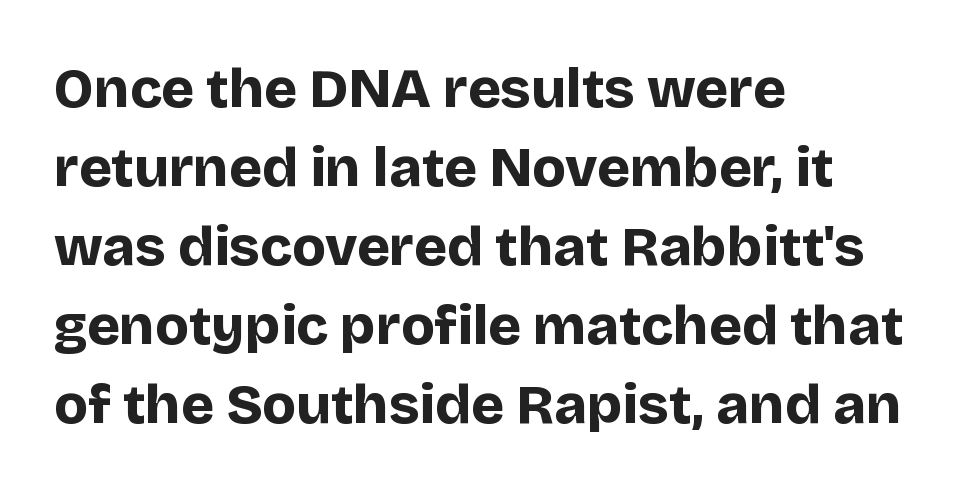
Q: Is the text bold? A: Yes.
Q: Is the text italic (slanted)? A: No, it is upright.
Q: Is the typeface a serif or a sans-serif typeface? A: Sans-serif.
Q: Is the text underlined? A: No.
Q: How is the paragraph aligned? A: Left-aligned.
Q: Is the spacing between letters normal or unusually wide? A: Normal.
Q: Is the spacing between lines tight, normal or loose? A: Normal.
Q: Width (condensed, normal, or wide)? A: Normal.
Q: Stroke contrast? A: Low.
Q: x-height? A: Large.
Q: Monospaced? A: No.
